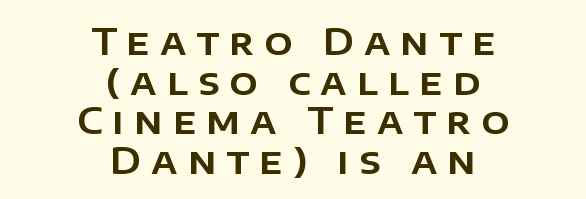
The image shows 37 px sans-serif type, upright; set centered, tight line spacing (1.07x), unusually wide letter spacing (+0.27 em), not underlined; low stroke contrast and a large x-height.
